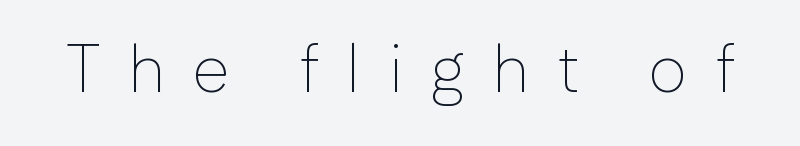
These lines were composed using upright roman letters. The tracking jumps out immediately: characters are airy and widely separated. Does the type have serifs? No, each stem ends abruptly. These glyphs show unthickened strokes, regular width or finer. Descenders hang freely into open space.
